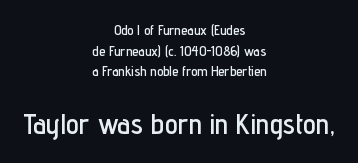
The image shows 29 px condensed sans-serif type, upright; set centered, normal line spacing (1.48x), normal letter spacing, not underlined; the second (bottom) block is 2.07x larger; low stroke contrast and a medium x-height.
